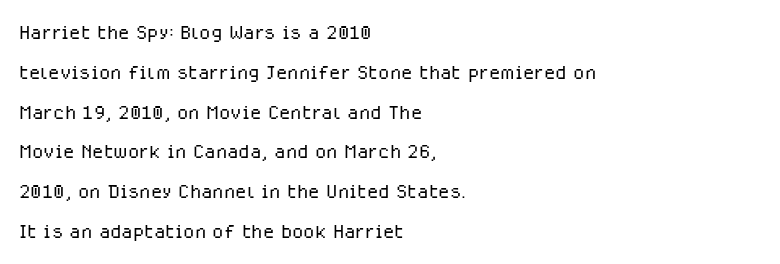
The image shows 26 px text type, upright; set left-aligned, normal line spacing (1.53x), normal letter spacing, not underlined.
